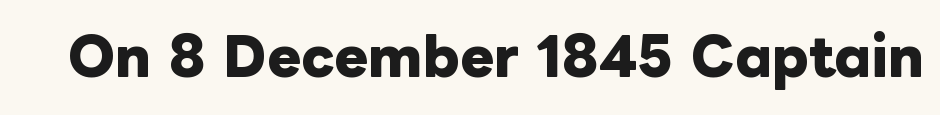
{"italic": "no", "bold": "yes", "weight": "heavy", "width": "normal", "stroke_contrast": "low", "x_height": "medium", "monospaced": "no", "underline": "no", "letter_spacing": "normal", "letter_spacing_em": 0.0, "glyph_px": 51}
